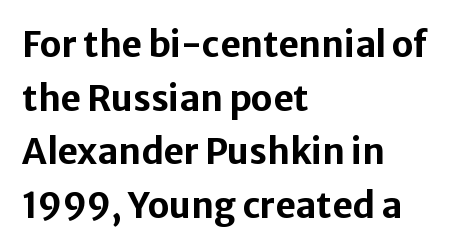
Each new line begins a customary step beneath the previous one. Ordinary non-slanted type is in use. Heavy, bold letterforms. Short and long lines alike share a common starting point at left. Descenders are the only things crossing below the line.
